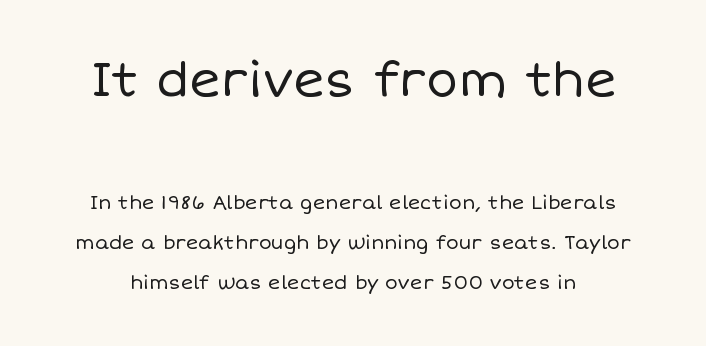
{"italic": "no", "bold": "no", "weight": "regular", "width": "normal", "stroke_contrast": "low", "x_height": "large", "monospaced": "no", "underline": "no", "line_spacing": "loose", "line_spacing_ratio": 2.11, "letter_spacing": "normal", "letter_spacing_em": 0.0, "larger_block": "first", "size_ratio": 2.53, "glyph_px": 48}
